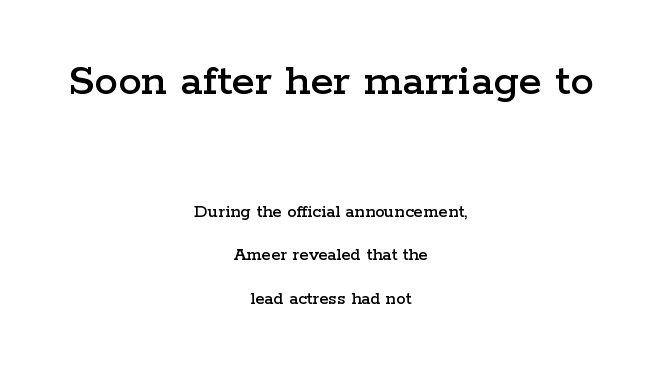
The image shows 47 px wide serif type, upright; set centered, loose line spacing (2.3x), normal letter spacing, not underlined; the first (top) block is 2.47x larger; low stroke contrast and a medium x-height.
